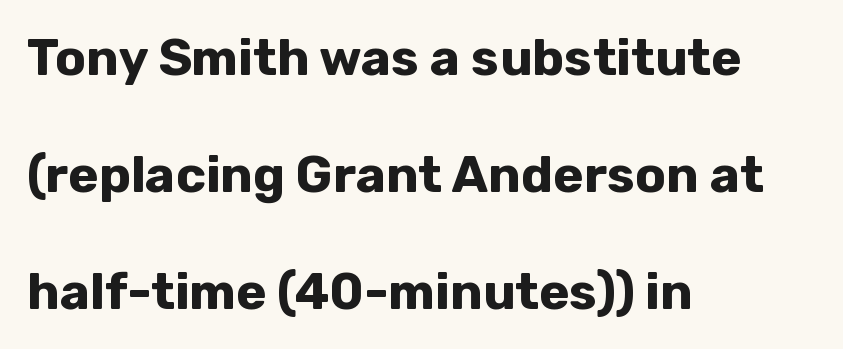
{"serif": "no", "italic": "no", "bold": "yes", "weight": "bold", "width": "normal", "stroke_contrast": "low", "x_height": "medium", "monospaced": "no", "underline": "no", "align": "left", "line_spacing": "loose", "line_spacing_ratio": 2.29, "letter_spacing": "normal", "letter_spacing_em": 0.0, "glyph_px": 51}
